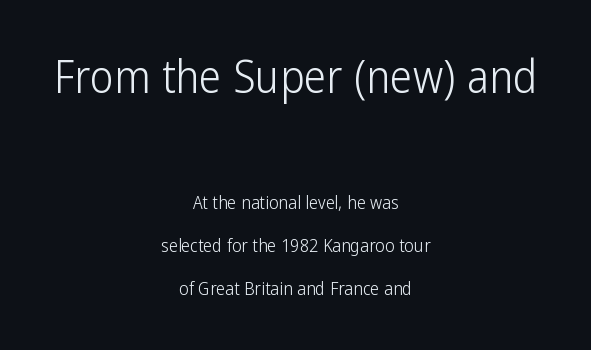
Q: Is the text bold? A: No.
Q: Is the text italic (slanted)? A: No, it is upright.
Q: Is the typeface a serif or a sans-serif typeface? A: Sans-serif.
Q: Is the text underlined? A: No.
Q: How is the paragraph aligned? A: Centered.
Q: Is the spacing between letters normal or unusually wide? A: Normal.
Q: Is the spacing between lines tight, normal or loose? A: Loose.
Q: Which block of text is set in a larger size, the first (top) or the second (bottom)? A: The first (top) one.
Q: Width (condensed, normal, or wide)? A: Condensed.
Q: Stroke contrast? A: Low.
Q: x-height? A: Medium.
Q: Monospaced? A: No.
